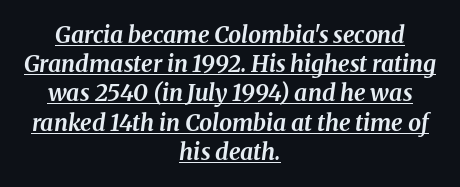
Q: Is the text bold? A: Yes.
Q: Is the text italic (slanted)? A: Yes, it leans right by about 8 degrees.
Q: Is the text underlined? A: Yes.
Q: How is the paragraph aligned? A: Centered.
Q: Is the spacing between letters normal or unusually wide? A: Normal.
Q: Is the spacing between lines tight, normal or loose? A: Normal.
